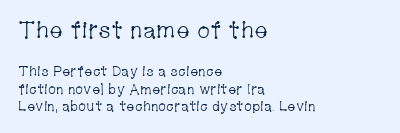
Size contrast runs from large at the top to small at the bottom. Unlike italic type, these characters show no tilt at all. Does extra space separate the letters? No, they use regular spacing. Unmarked baselines from the first word to the last. Compared with a typical body face, this is equally light or lighter still.
